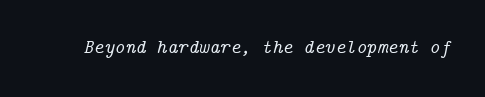
The image shows 20 px text type, italic (leaning right); set normal letter spacing, not underlined.
